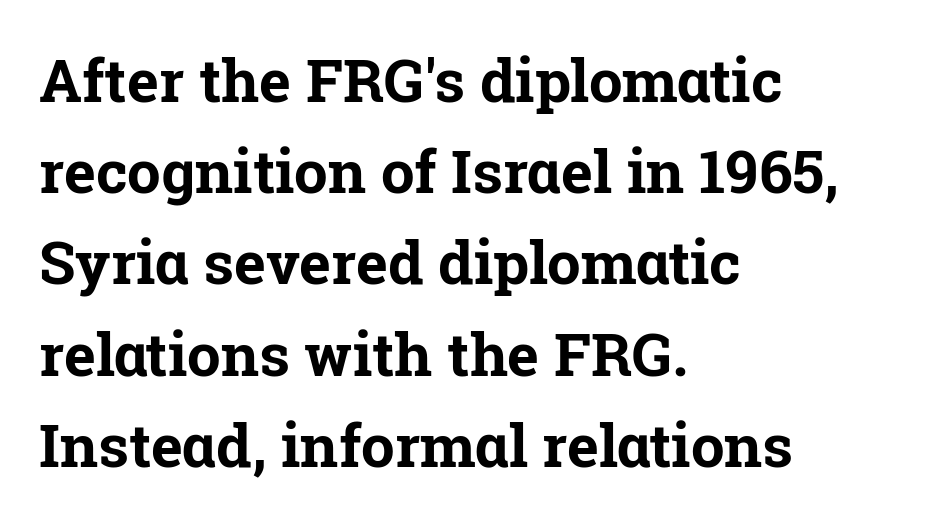
{"serif": "yes", "italic": "no", "bold": "yes", "weight": "bold", "width": "normal", "stroke_contrast": "low", "x_height": "medium", "monospaced": "no", "underline": "no", "align": "left", "line_spacing": "normal", "line_spacing_ratio": 1.52, "letter_spacing": "normal", "letter_spacing_em": 0.0, "glyph_px": 60}
